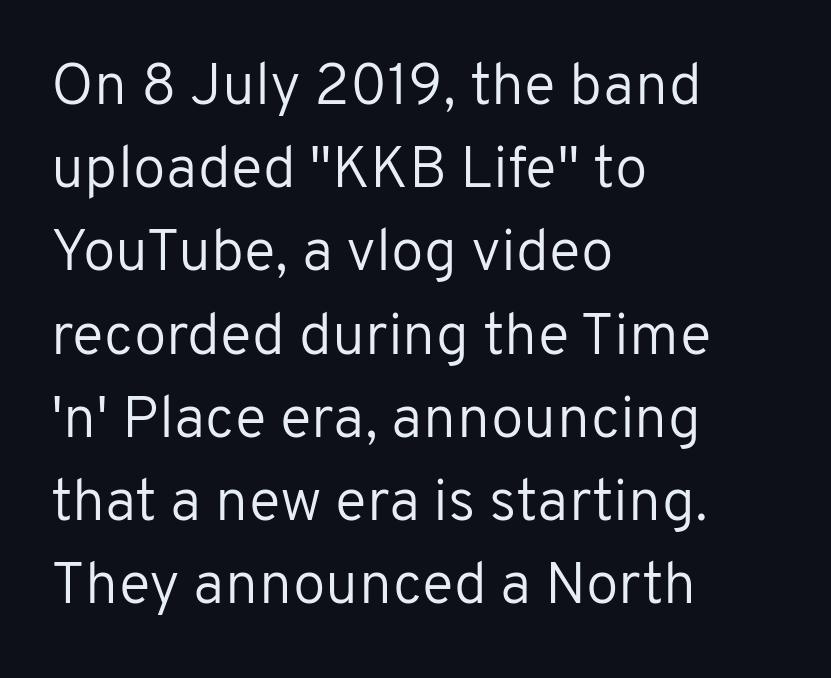
This reads as an unemphasized weight, regular at the heaviest. Each letter keeps its own natural width here, so spacing adapts to shape. The font's upright variant was chosen for this text. Are there feet on the stems? There aren't — it's a sans. Standard letterfit; no display-style spreading of the glyphs. Leading: standard.
